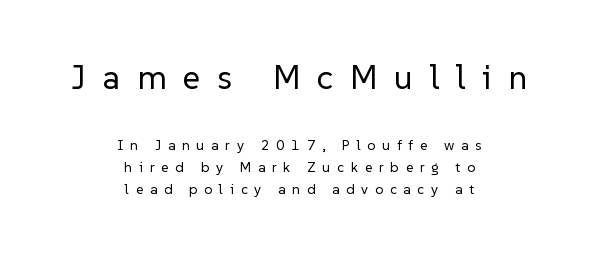
Q: Is the text bold? A: No.
Q: Is the text italic (slanted)? A: No, it is upright.
Q: Is the typeface a serif or a sans-serif typeface? A: Sans-serif.
Q: Is the text underlined? A: No.
Q: How is the paragraph aligned? A: Centered.
Q: Is the spacing between letters normal or unusually wide? A: Unusually wide.
Q: Is the spacing between lines tight, normal or loose? A: Normal.
Q: Which block of text is set in a larger size, the first (top) or the second (bottom)? A: The first (top) one.
Q: Width (condensed, normal, or wide)? A: Normal.
Q: Stroke contrast? A: Low.
Q: x-height? A: Medium.
Q: Monospaced? A: No.
